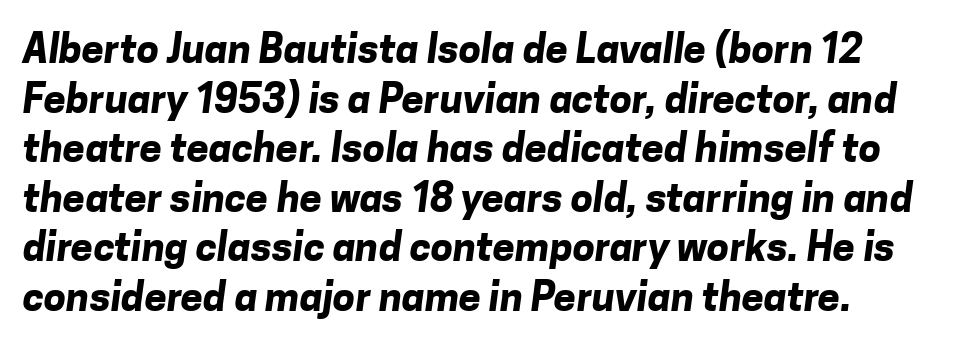
The image shows 40 px bold sans-serif type; set left-aligned, line spacing 1.24x, normal letter spacing, not underlined; low stroke contrast and a medium x-height.
